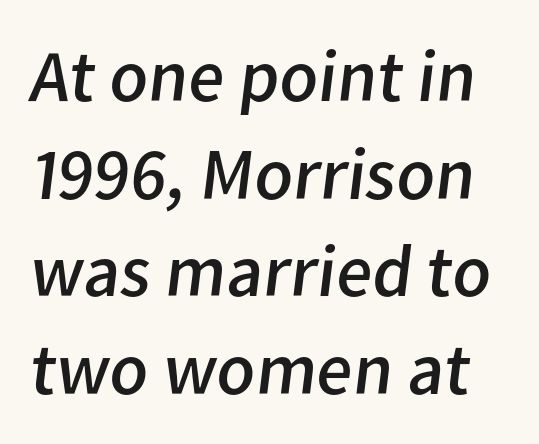
The baseline area is clear. No letter is thick-stroked: the sample isn't bold. The space between consecutive lines is moderate. The text was rendered using a sans face with plain stroke endings. Students, note that the glyphs here touch the page at normal intervals. Each letter keeps its own natural width here, so spacing adapts to shape.
